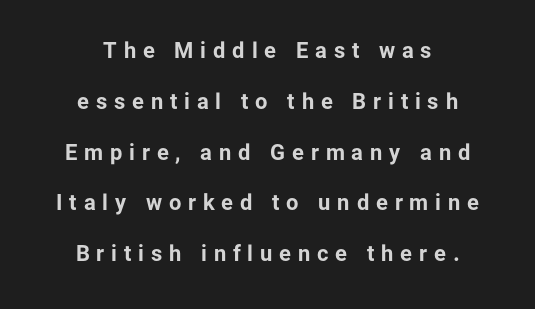
The image shows 22 px bold type, upright; set centered, loose line spacing (2.31x), unusually wide letter spacing (+0.31 em), not underlined.
